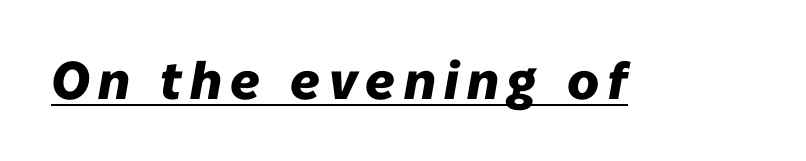
The image shows 53 px heavy type, italic (leaning right); set underlined; low stroke contrast and a medium x-height.
